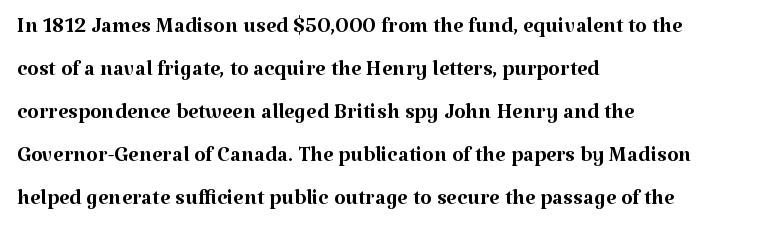
Q: Is the text bold? A: No.
Q: Is the text italic (slanted)? A: No, it is upright.
Q: Is the typeface a serif or a sans-serif typeface? A: Serif.
Q: Is the text underlined? A: No.
Q: How is the paragraph aligned? A: Left-aligned.
Q: Is the spacing between letters normal or unusually wide? A: Normal.
Q: Is the spacing between lines tight, normal or loose? A: Normal.
Q: Width (condensed, normal, or wide)? A: Normal.
Q: Stroke contrast? A: Medium.
Q: x-height? A: Medium.
Q: Monospaced? A: No.
